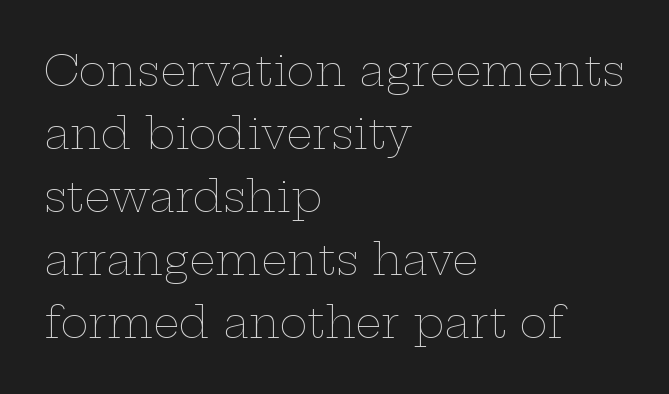
{"italic": "no", "bold": "no", "weight": "thin", "width": "wide", "stroke_contrast": "low", "x_height": "medium", "monospaced": "no", "underline": "no", "align": "left", "line_spacing": "normal", "line_spacing_ratio": 1.5, "letter_spacing": "normal", "letter_spacing_em": 0.0, "glyph_px": 42}
